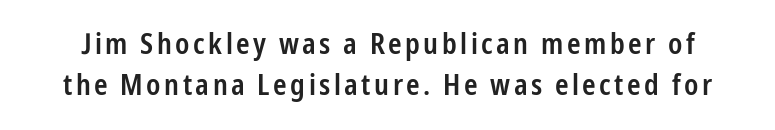
The font family rendered here belongs to the sans-serif group. The space beneath each line is pristine and unruled. You could not count columns in this text — the font is proportionally spaced. Regarding leading, the lines here are spaced in the standard way. The letters stand upright; this is a roman face. Compared with an ordinary text face, these strokes are moderately heavier — a semibold.
